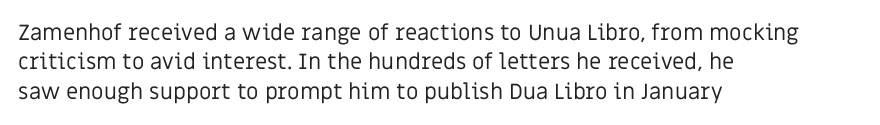
The image shows 22 px text type, upright; set left-aligned, normal line spacing (1.33x), normal letter spacing, not underlined.
